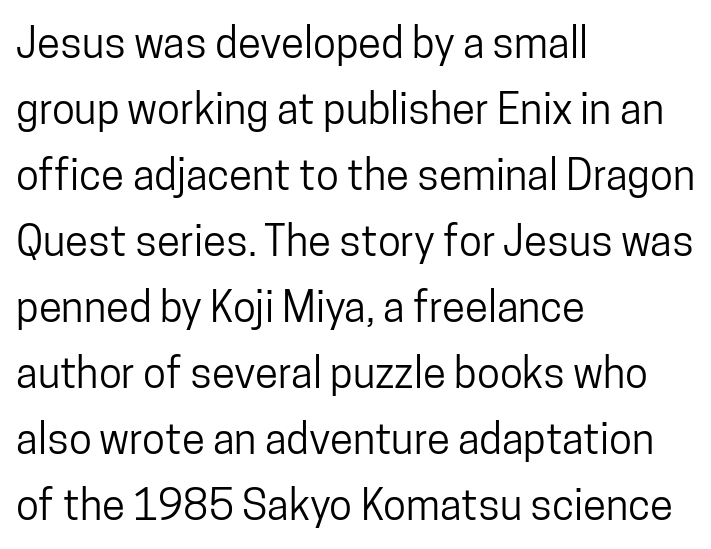
Q: Is the text italic (slanted)? A: No, it is upright.
Q: Is the typeface a serif or a sans-serif typeface? A: Sans-serif.
Q: Is the text underlined? A: No.
Q: How is the paragraph aligned? A: Left-aligned.
Q: Is the spacing between letters normal or unusually wide? A: Normal.
Q: Is the spacing between lines tight, normal or loose? A: Normal.
Q: Width (condensed, normal, or wide)? A: Condensed.
Q: Stroke contrast? A: Low.
Q: x-height? A: Medium.
Q: Monospaced? A: No.
